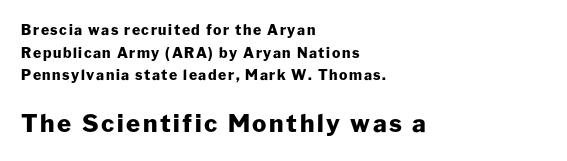
Q: Is the text bold? A: Yes.
Q: Is the text italic (slanted)? A: No, it is upright.
Q: Is the text underlined? A: No.
Q: How is the paragraph aligned? A: Left-aligned.
Q: Is the spacing between lines tight, normal or loose? A: Normal.
Q: Which block of text is set in a larger size, the first (top) or the second (bottom)? A: The second (bottom) one.
